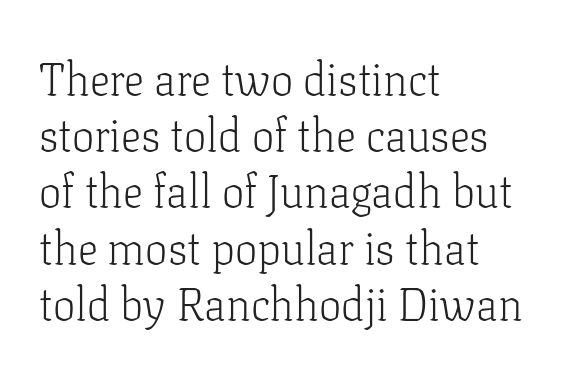
Q: Is the text bold? A: No.
Q: Is the text italic (slanted)? A: No, it is upright.
Q: Is the typeface a serif or a sans-serif typeface? A: Serif.
Q: Is the text underlined? A: No.
Q: How is the paragraph aligned? A: Left-aligned.
Q: Is the spacing between letters normal or unusually wide? A: Normal.
Q: Is the spacing between lines tight, normal or loose? A: Normal.
Q: Width (condensed, normal, or wide)? A: Normal.
Q: Stroke contrast? A: Low.
Q: x-height? A: Medium.
Q: Monospaced? A: No.
